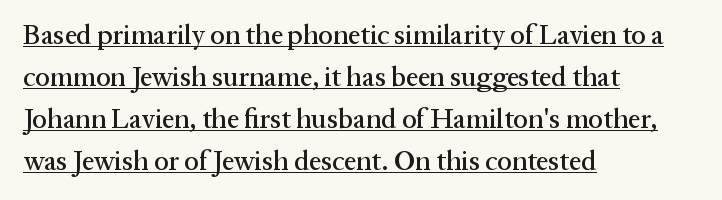
{"italic": "no", "underline": "yes", "align": "left", "line_spacing": "normal", "line_spacing_ratio": 1.55, "letter_spacing": "normal", "letter_spacing_em": 0.0, "glyph_px": 27}
